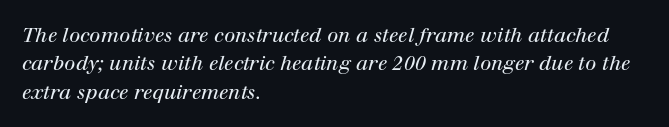
These lines stack with their left ends in a neat column. Regarding leading, the lines here are spaced in the standard way. Every character sits at an angle, as italics do. Only glyphs here, with clear space below each row. Short note: letters normally spaced.
